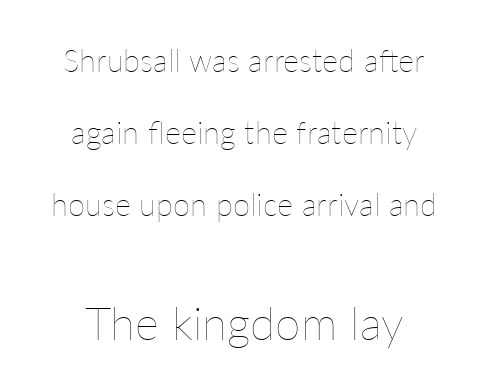
A typesetter would call this proportional, since set widths differ per character. Vertically, the passage feels expansive, rows floating well apart. Weight: in the light-to-regular range. The lower block of text is set noticeably larger than the block above it. The glyphs are unaccompanied by any horizontal stroke below them.
